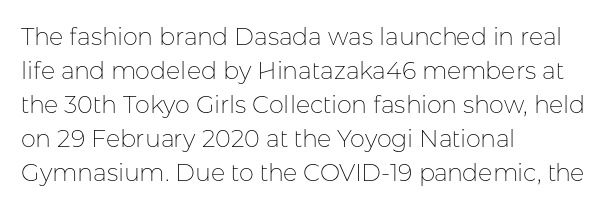
Q: Is the text bold? A: No.
Q: Is the text italic (slanted)? A: No, it is upright.
Q: Is the text underlined? A: No.
Q: How is the paragraph aligned? A: Left-aligned.
Q: Is the spacing between letters normal or unusually wide? A: Normal.
Q: Is the spacing between lines tight, normal or loose? A: Normal.
